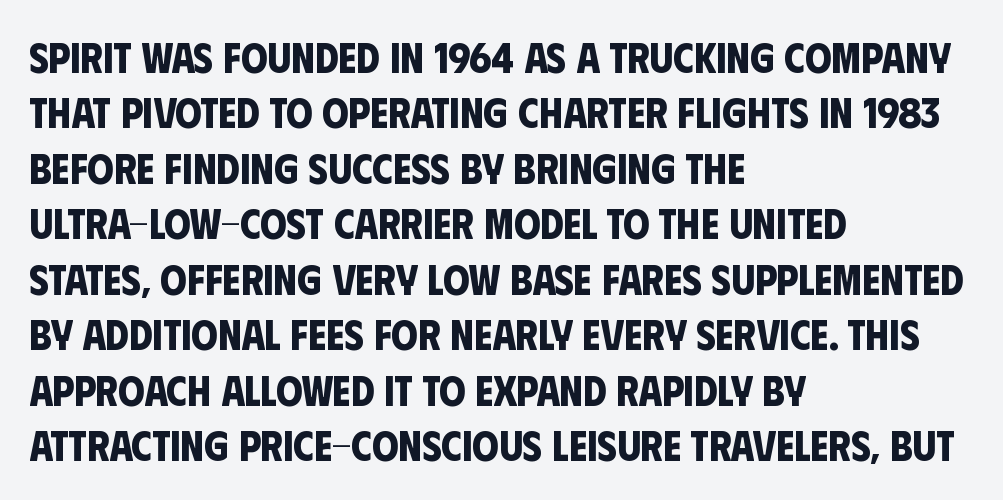
{"serif": "no", "bold": "yes", "weight": "bold", "width": "condensed", "stroke_contrast": "low", "x_height": "large", "monospaced": "no", "underline": "no", "align": "left", "line_spacing": "normal", "line_spacing_ratio": 1.32, "letter_spacing": "normal", "letter_spacing_em": 0.0, "glyph_px": 42}
